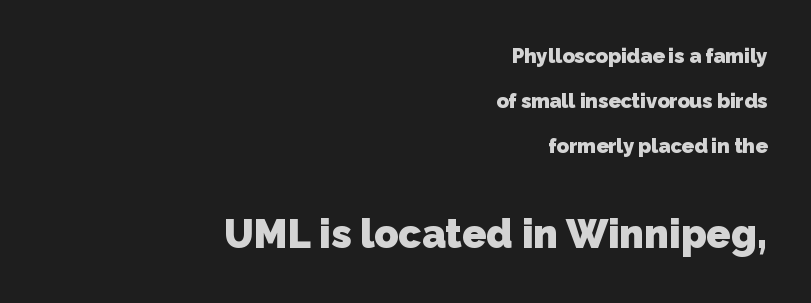
Letters rest on an invisible, unmarked baseline. You could not count columns in this text — the font is proportionally spaced. Is the block centered? No — it sits flush against the right margin. Look at the glyph heights: the lower group is clearly the bigger setting. The passage shown is emphatically bold. This rendering employs a face without finishing strokes, i.e., a sans-serif.
